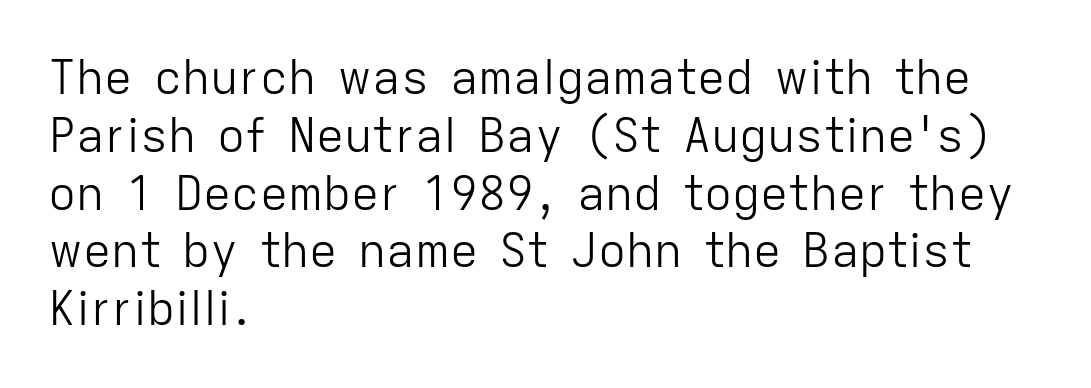
The image shows 47 px light sans-serif type, upright; set left-aligned, line spacing 1.23x, normal letter spacing, not underlined; low stroke contrast and a medium x-height.
